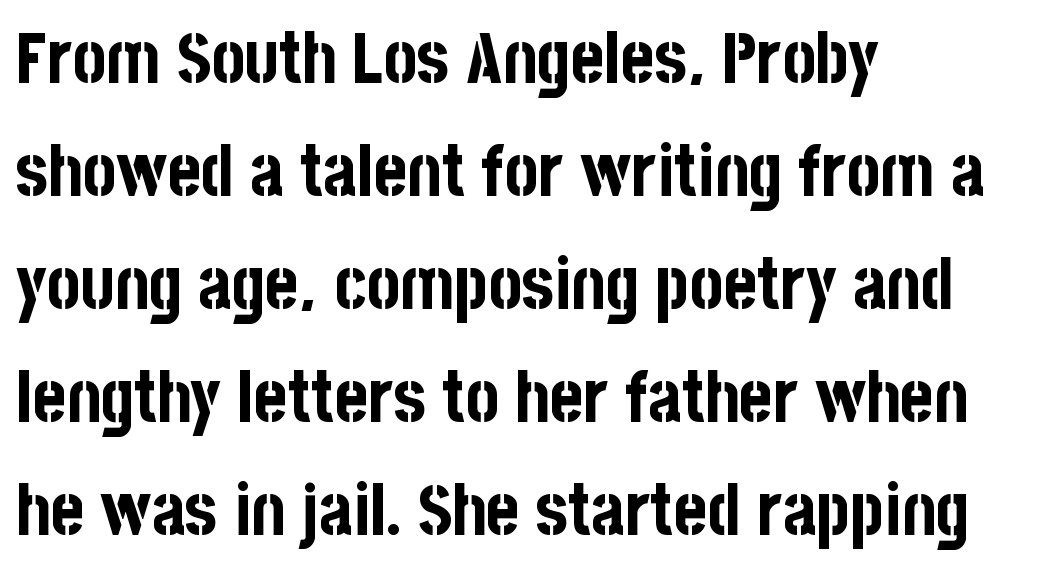
Q: Is the text bold? A: Yes.
Q: Is the text italic (slanted)? A: No, it is upright.
Q: Is the typeface a serif or a sans-serif typeface? A: Sans-serif.
Q: Is the text underlined? A: No.
Q: How is the paragraph aligned? A: Left-aligned.
Q: Is the spacing between letters normal or unusually wide? A: Normal.
Q: Is the spacing between lines tight, normal or loose? A: Normal.
Q: Width (condensed, normal, or wide)? A: Condensed.
Q: Stroke contrast? A: Low.
Q: x-height? A: Large.
Q: Monospaced? A: No.
